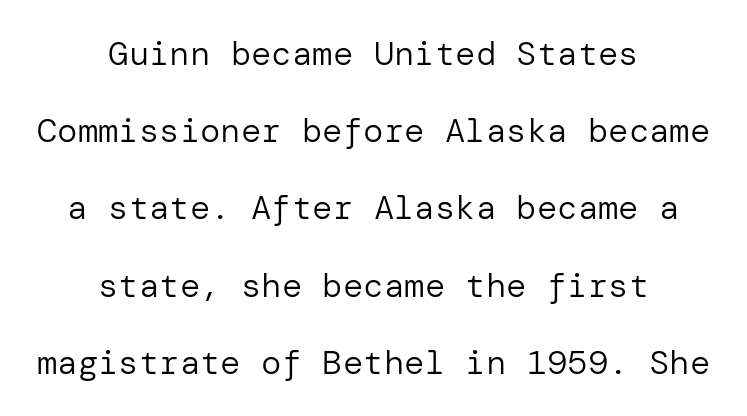
Q: Is the text bold? A: No.
Q: Is the text italic (slanted)? A: No, it is upright.
Q: Is the typeface a serif or a sans-serif typeface? A: Sans-serif.
Q: Is the text underlined? A: No.
Q: How is the paragraph aligned? A: Centered.
Q: Is the spacing between letters normal or unusually wide? A: Normal.
Q: Is the spacing between lines tight, normal or loose? A: Loose.
Q: Width (condensed, normal, or wide)? A: Normal.
Q: Stroke contrast? A: Low.
Q: x-height? A: Medium.
